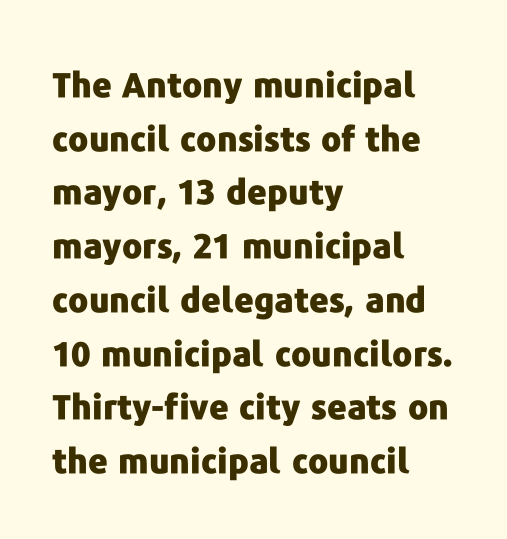
Stroke terminals: plain, sans-serif. A bare baseline throughout the passage. The letterforms sit shoulder to shoulder at normal distance. Look at the stroke-to-counter ratio: heavy, a bold. Which margin do the lines hug? The left one — the right edge is uneven. If you drew a line through each stem, it would be perfectly vertical.
